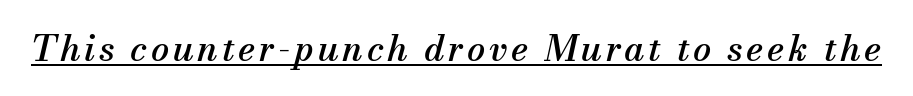
{"serif": "yes", "italic": "yes", "lean": "right", "slant_degrees": 13, "width": "normal", "stroke_contrast": "medium", "x_height": "small", "monospaced": "no", "underline": "yes", "glyph_px": 36}
